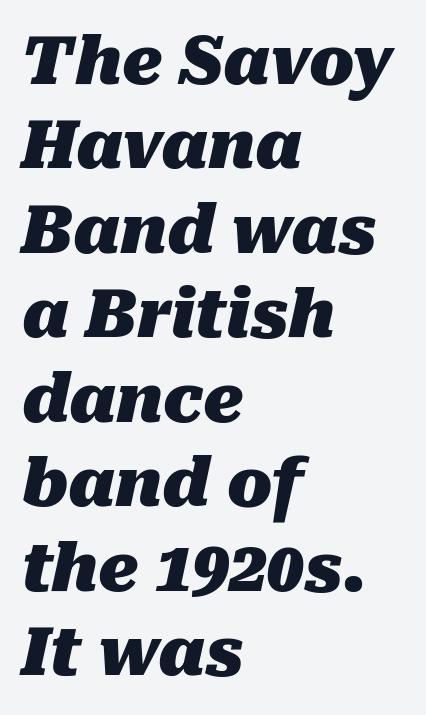
Varying glyph widths throughout — classic text-font behaviour. The compositor pushed each line to the left boundary. Every letter is thick-stroked: bold, no question. Leading matches the norm, producing a regular column. The glyphs are unaccompanied by any horizontal stroke below them. Each word holds together tightly as a unit, with standard inter-letter gaps.
